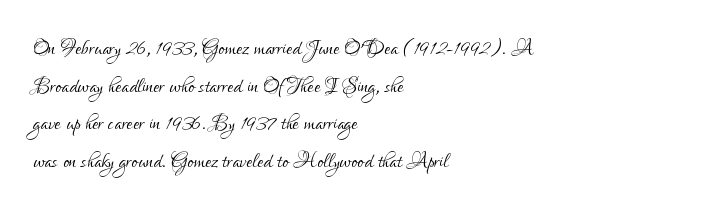
Q: Is the text bold? A: No.
Q: Is the text italic (slanted)? A: Yes.
Q: Is the typeface a serif or a sans-serif typeface? A: Sans-serif.
Q: Is the text underlined? A: No.
Q: How is the paragraph aligned? A: Left-aligned.
Q: Is the spacing between letters normal or unusually wide? A: Normal.
Q: Is the spacing between lines tight, normal or loose? A: Normal.
Q: Width (condensed, normal, or wide)? A: Condensed.
Q: Stroke contrast? A: Low.
Q: x-height? A: Small.
Q: Monospaced? A: No.
